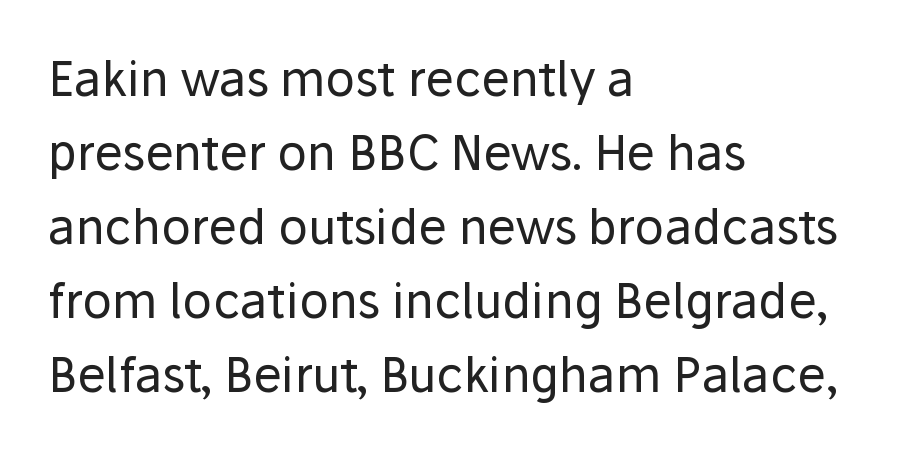
The image shows 48 px regular-weight sans-serif type, upright; set left-aligned, normal line spacing (1.54x), normal letter spacing, not underlined; low stroke contrast and a medium x-height.
